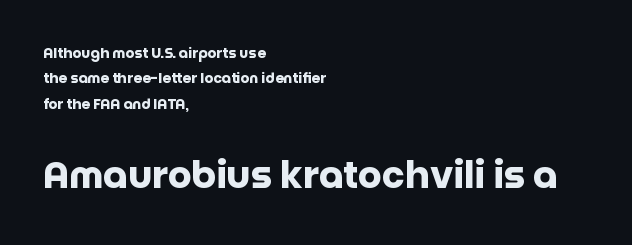
Q: Is the text bold? A: Yes.
Q: Is the text italic (slanted)? A: No, it is upright.
Q: Is the typeface a serif or a sans-serif typeface? A: Sans-serif.
Q: Is the text underlined? A: No.
Q: How is the paragraph aligned? A: Left-aligned.
Q: Is the spacing between letters normal or unusually wide? A: Normal.
Q: Which block of text is set in a larger size, the first (top) or the second (bottom)? A: The second (bottom) one.
Q: Width (condensed, normal, or wide)? A: Normal.
Q: Stroke contrast? A: Low.
Q: x-height? A: Large.
Q: Monospaced? A: No.
